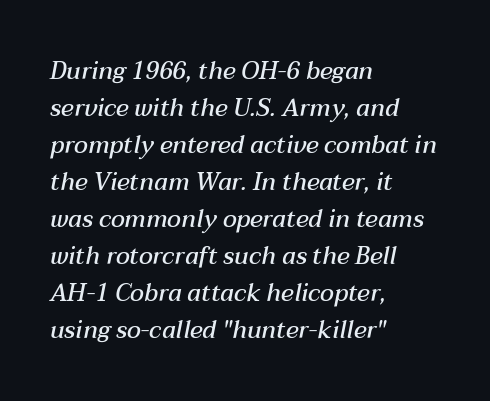
{"italic": "yes", "lean": "right", "slant_degrees": 12, "bold": "semi", "underline": "no", "align": "left", "line_spacing": "normal", "line_spacing_ratio": 1.54, "letter_spacing": "normal", "letter_spacing_em": 0.0, "glyph_px": 24}
